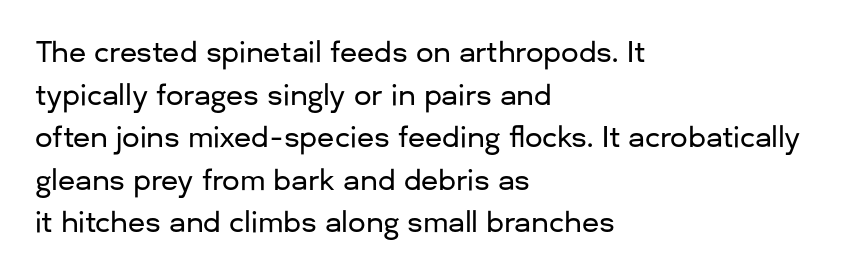
Think of a printed novel: that variable character pitch is what you see here. A typesetter would label this face a sans. The paragraph has a hard left edge and a soft right edge. The font's upright variant was chosen for this text. Inter-character spacing is left at the font's built-in metrics.
